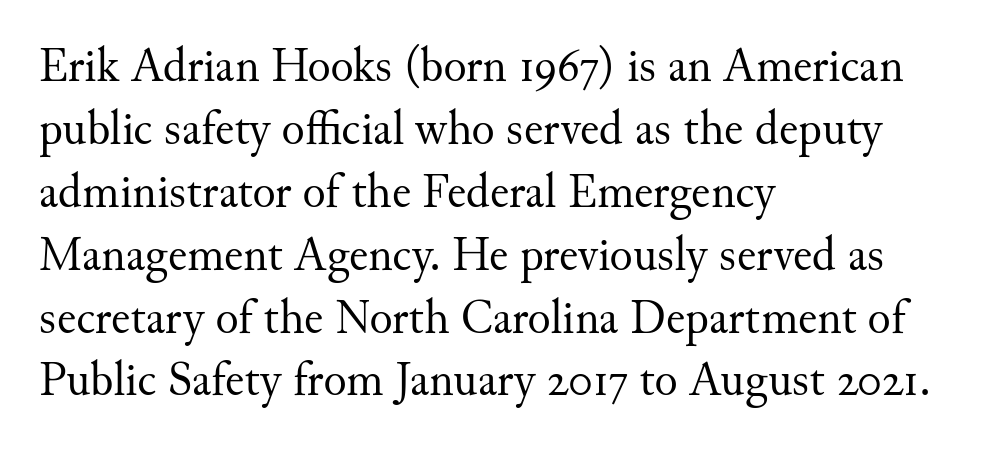
Q: Is the text bold? A: No.
Q: Is the text italic (slanted)? A: No, it is upright.
Q: Is the typeface a serif or a sans-serif typeface? A: Serif.
Q: Is the text underlined? A: No.
Q: How is the paragraph aligned? A: Left-aligned.
Q: Is the spacing between letters normal or unusually wide? A: Normal.
Q: Is the spacing between lines tight, normal or loose? A: Normal.
Q: Width (condensed, normal, or wide)? A: Normal.
Q: Stroke contrast? A: Medium.
Q: x-height? A: Small.
Q: Monospaced? A: No.
